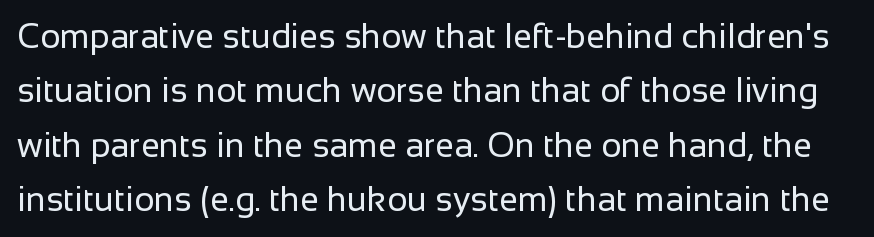
{"serif": "no", "italic": "no", "bold": "no", "weight": "regular", "width": "normal", "stroke_contrast": "low", "x_height": "medium", "monospaced": "no", "underline": "no", "line_spacing": "normal", "line_spacing_ratio": 1.6, "letter_spacing": "normal", "letter_spacing_em": 0.0, "glyph_px": 34}
